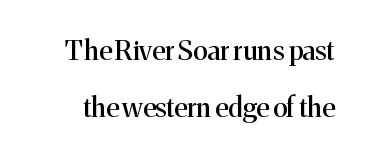
Q: Is the text italic (slanted)? A: No, it is upright.
Q: Is the text underlined? A: No.
Q: Is the spacing between letters normal or unusually wide? A: Normal.
Q: Is the spacing between lines tight, normal or loose? A: Loose.
